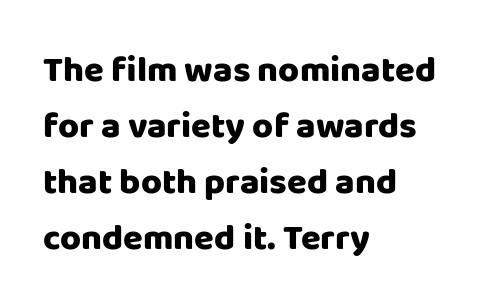
The lines are quadded left. Vertically, the passage feels balanced, rows spaced as you'd expect. Is this a fixed-width face? No — the glyphs have proportional, varying widths. Glyph-to-glyph distance matches everyday printed text. Every character sits straight up, as roman type does.
